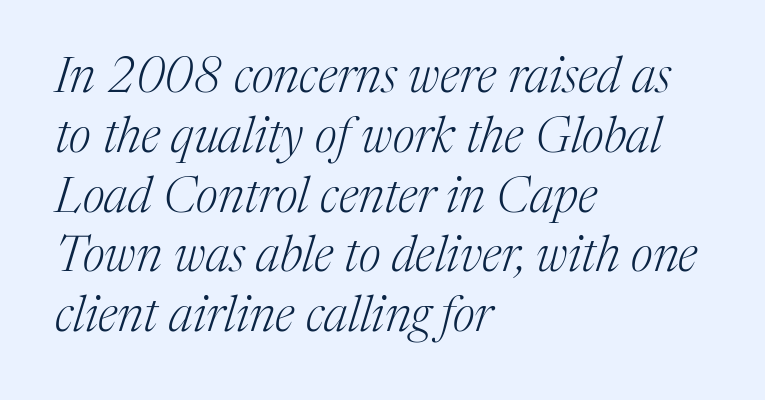
The image shows 49 px light serif type, italic (leaning right); set left-aligned, line spacing 1.22x, normal letter spacing, not underlined; medium stroke contrast and a medium x-height.
